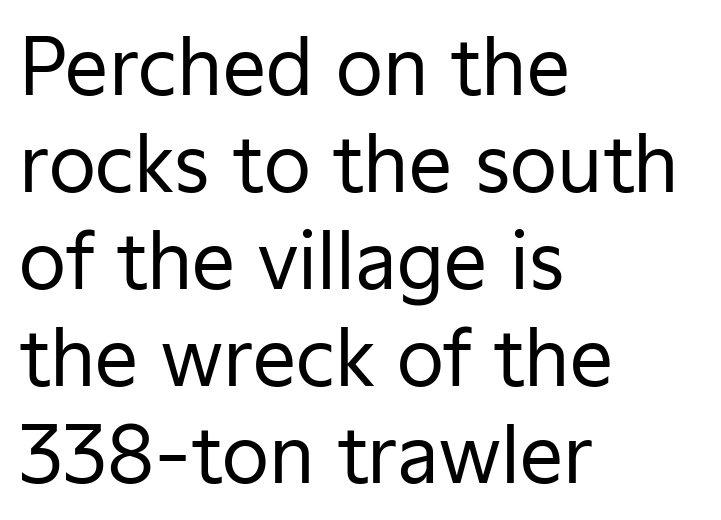
The image shows 77 px regular-weight sans-serif type, upright; set left-aligned, normal line spacing (1.26x), normal letter spacing, not underlined; low stroke contrast and a medium x-height.
